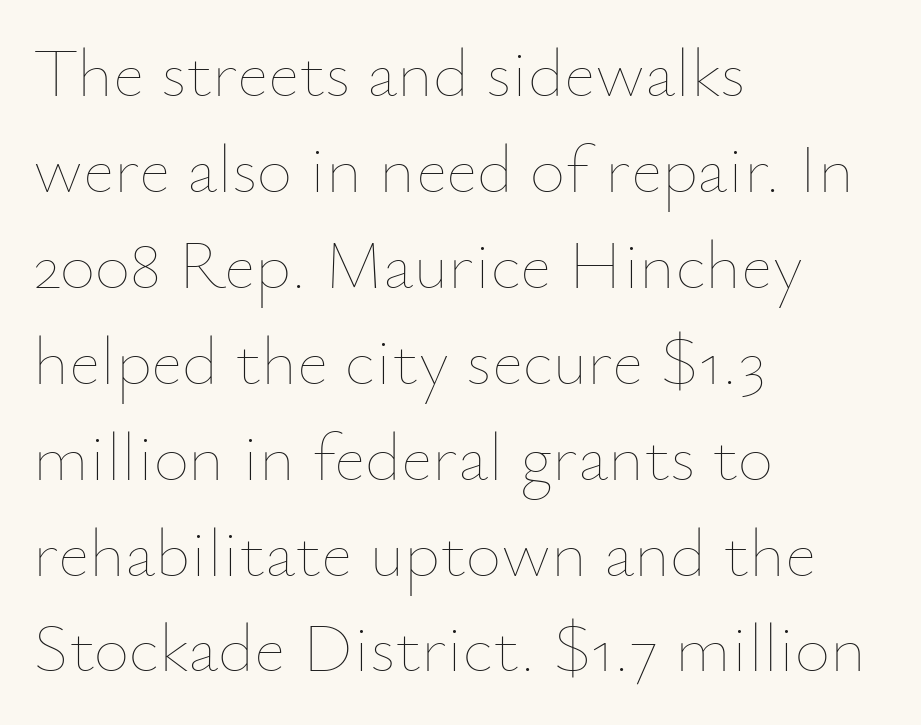
Q: Is the text bold? A: No.
Q: Is the text italic (slanted)? A: No, it is upright.
Q: Is the text underlined? A: No.
Q: How is the paragraph aligned? A: Left-aligned.
Q: Is the spacing between letters normal or unusually wide? A: Normal.
Q: Is the spacing between lines tight, normal or loose? A: Normal.
Q: Width (condensed, normal, or wide)? A: Normal.
Q: Stroke contrast? A: Low.
Q: x-height? A: Small.
Q: Monospaced? A: No.
